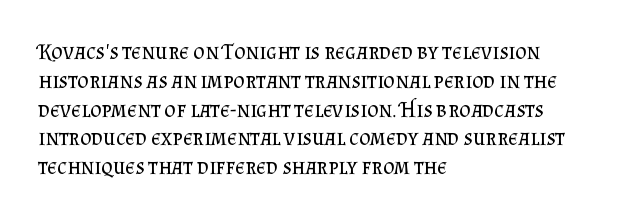
{"italic": "no", "bold": "no", "underline": "no", "align": "left", "line_spacing": "normal", "line_spacing_ratio": 1.31, "letter_spacing": "normal", "letter_spacing_em": 0.0, "glyph_px": 22}
